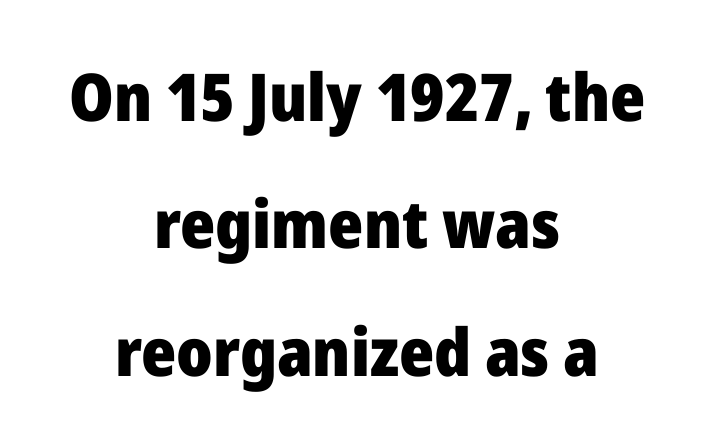
It's the straight-up-and-down kind of type. Regarding serifs, this sample does without them. In terms of leading, this rendering errs on the spacious side. You could not count columns in this text — the font is proportionally spaced. Does extra space separate the letters? No, they use regular spacing.
